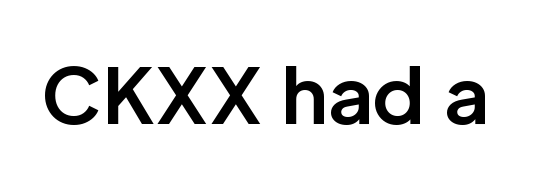
The tracking reads as untouched default to a designer's eye. The typeface chosen for these lines omits serifs. Looks like regular typesetting: each glyph gets only the width it needs. Set as a true bold cut, around the 700 mark.
